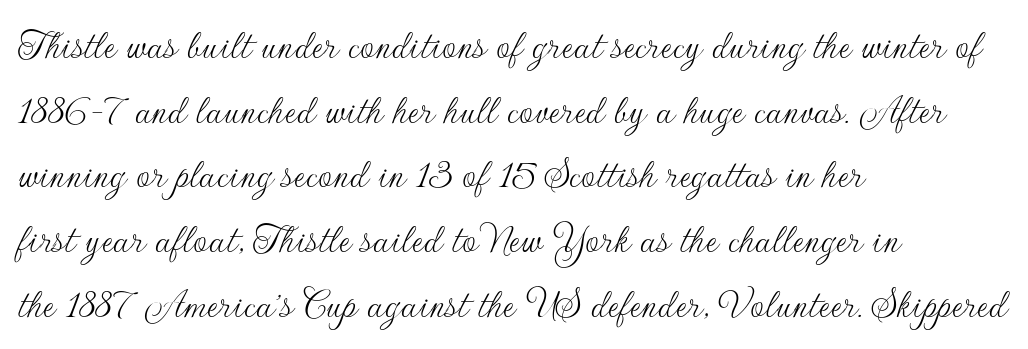
The image shows 44 px thin sans-serif type; set left-aligned, normal line spacing (1.47x), normal letter spacing, not underlined; low stroke contrast and a small x-height.
